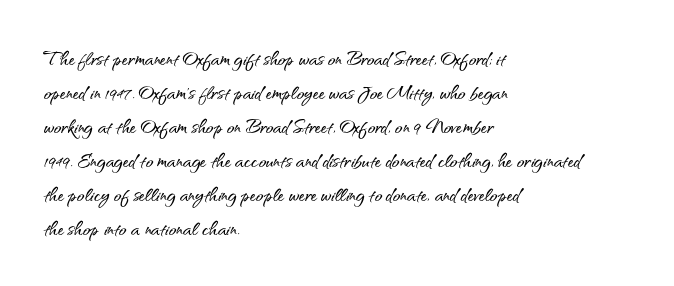
Line beginnings align vertically; line endings do not. Quick note: underline off. Nobody touched the tracking dial on this one. Leading matches the norm, producing a regular column.
